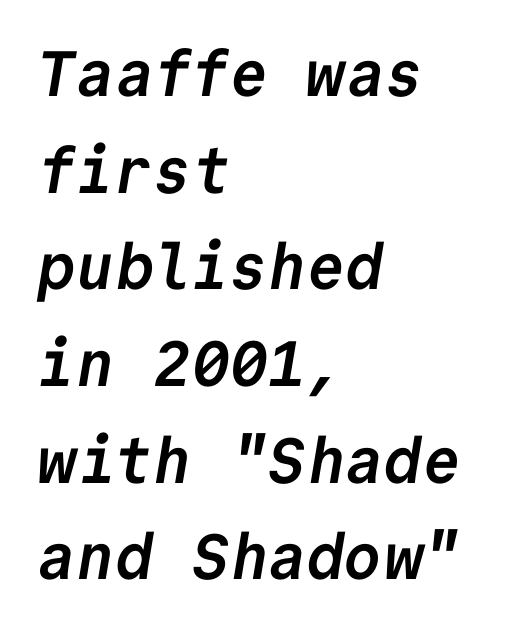
Q: Is the text bold? A: Yes.
Q: Is the typeface a serif or a sans-serif typeface? A: Sans-serif.
Q: Is the text underlined? A: No.
Q: How is the paragraph aligned? A: Left-aligned.
Q: Is the spacing between letters normal or unusually wide? A: Normal.
Q: Is the spacing between lines tight, normal or loose? A: Normal.
Q: Width (condensed, normal, or wide)? A: Normal.
Q: Stroke contrast? A: Low.
Q: x-height? A: Medium.
Q: Monospaced? A: Yes.
